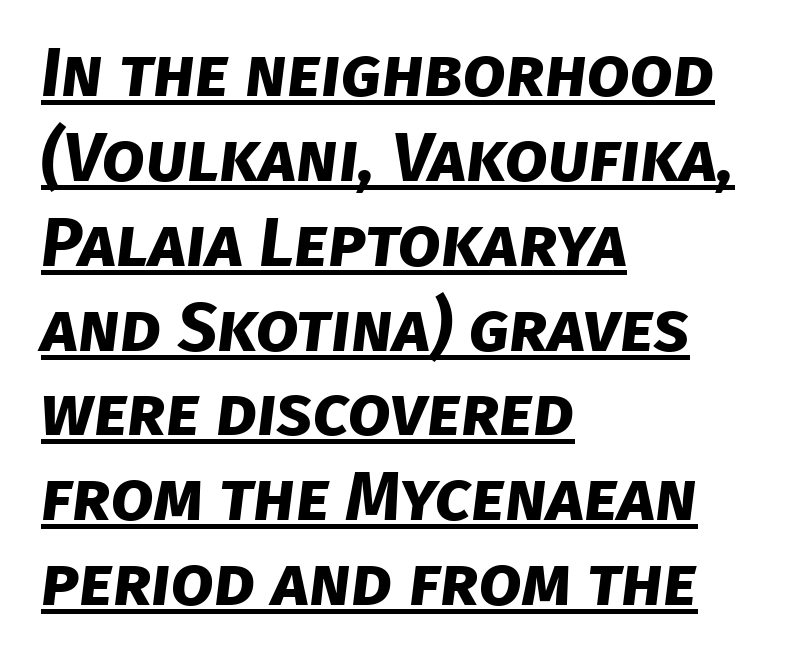
The image shows 69 px bold sans-serif type; set left-aligned, line spacing 1.23x, normal letter spacing, underlined; low stroke contrast and a large x-height.
